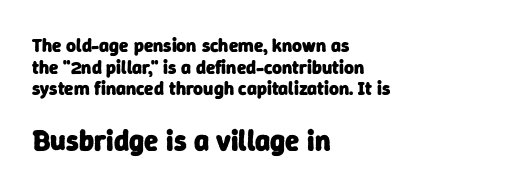
The image shows 29 px heavy sans-serif type; set left-aligned, tight line spacing (1.14x), normal letter spacing, not underlined; the second (bottom) block is 1.53x larger; low stroke contrast and a medium x-height.
